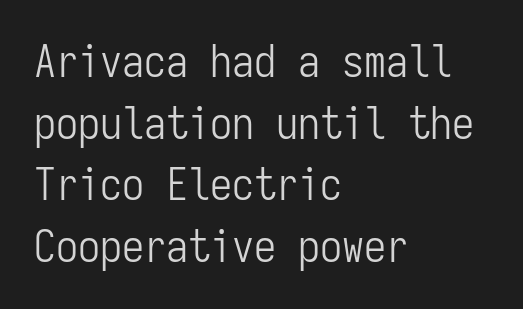
Q: Is the text bold? A: No.
Q: Is the text italic (slanted)? A: No, it is upright.
Q: Is the typeface a serif or a sans-serif typeface? A: Sans-serif.
Q: Is the text underlined? A: No.
Q: How is the paragraph aligned? A: Left-aligned.
Q: Is the spacing between letters normal or unusually wide? A: Normal.
Q: Is the spacing between lines tight, normal or loose? A: Normal.
Q: Width (condensed, normal, or wide)? A: Condensed.
Q: Stroke contrast? A: Low.
Q: x-height? A: Medium.
Q: Monospaced? A: Yes.
